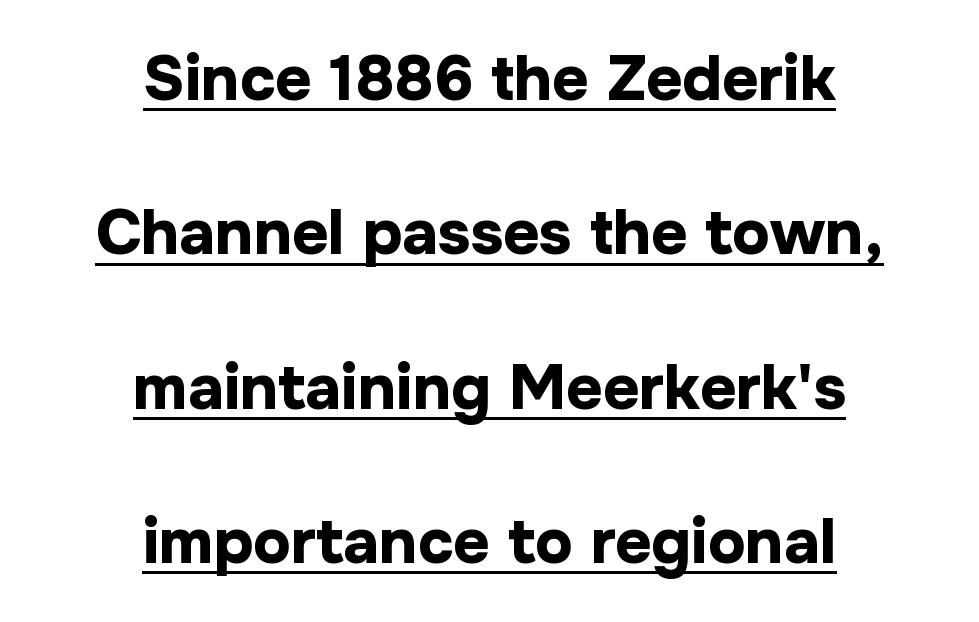
{"serif": "no", "italic": "no", "bold": "yes", "weight": "bold", "width": "normal", "stroke_contrast": "low", "x_height": "medium", "monospaced": "no", "underline": "yes", "align": "center", "line_spacing": "loose", "line_spacing_ratio": 2.45, "letter_spacing": "normal", "letter_spacing_em": 0.0, "glyph_px": 63}
